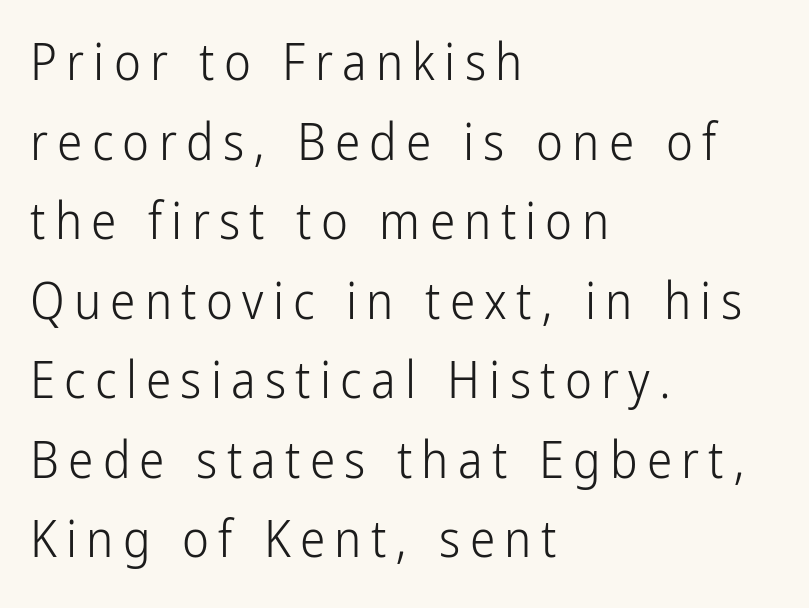
{"serif": "no", "italic": "no", "bold": "no", "weight": "light", "width": "condensed", "stroke_contrast": "low", "x_height": "medium", "monospaced": "no", "underline": "no", "align": "left", "line_spacing": "normal", "line_spacing_ratio": 1.56, "glyph_px": 51}
